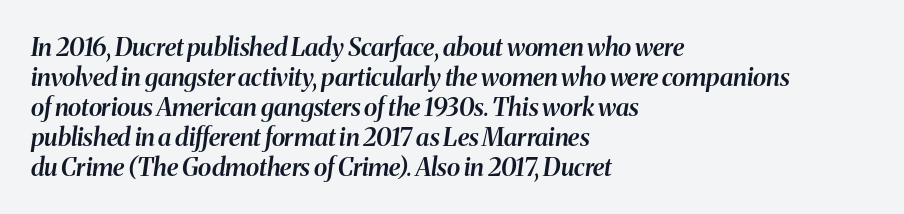
Q: Is the text bold? A: Semi-bold.
Q: Is the text italic (slanted)? A: Yes, it leans right by about 8 degrees.
Q: Is the text underlined? A: No.
Q: How is the paragraph aligned? A: Left-aligned.
Q: Is the spacing between letters normal or unusually wide? A: Normal.
